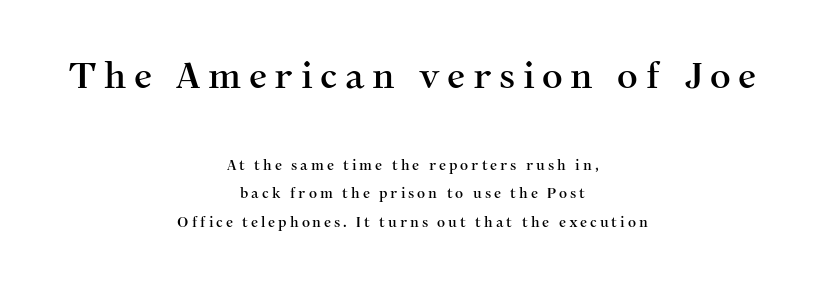
Note the varied advance widths — an 'i' is clearly narrower than an 'm'. Whoever set this made the first block the dominant, larger element. A serif font was chosen for this passage. Underlining? Definitely not there.
